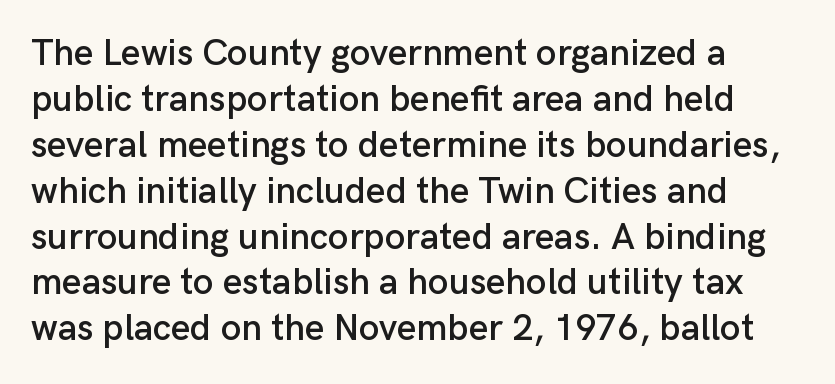
{"serif": "no", "italic": "no", "width": "normal", "stroke_contrast": "low", "x_height": "medium", "monospaced": "no", "underline": "no", "align": "left", "line_spacing_ratio": 1.24, "letter_spacing": "normal", "letter_spacing_em": 0.0, "glyph_px": 37}
